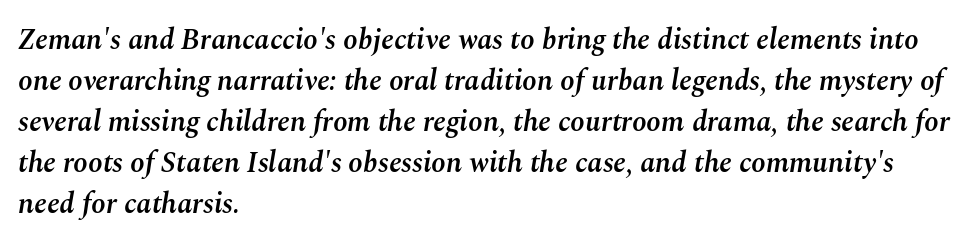
Q: Is the text bold? A: Semi-bold.
Q: Is the text italic (slanted)? A: Yes, it leans right by about 10 degrees.
Q: Is the text underlined? A: No.
Q: How is the paragraph aligned? A: Left-aligned.
Q: Is the spacing between letters normal or unusually wide? A: Normal.
Q: Is the spacing between lines tight, normal or loose? A: Normal.
Q: Width (condensed, normal, or wide)? A: Normal.
Q: Stroke contrast? A: Medium.
Q: x-height? A: Medium.
Q: Monospaced? A: No.
